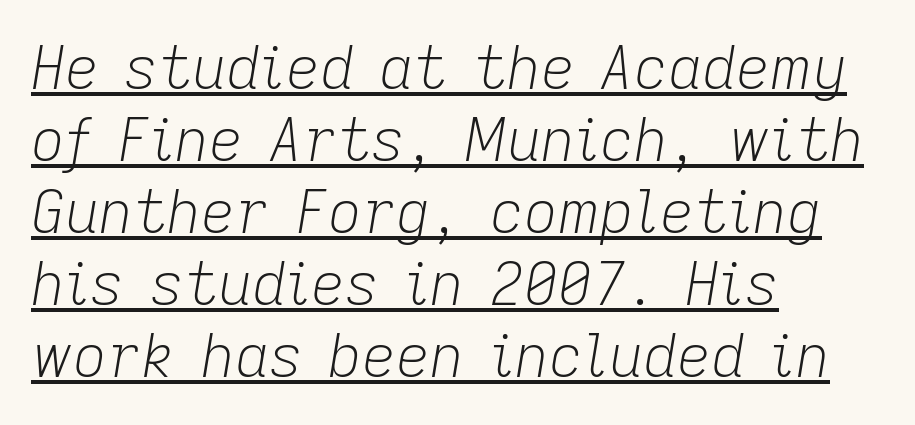
Q: Is the text bold? A: No.
Q: Is the text italic (slanted)? A: Yes, it leans right by about 9 degrees.
Q: Is the text underlined? A: Yes.
Q: How is the paragraph aligned? A: Left-aligned.
Q: Is the spacing between letters normal or unusually wide? A: Normal.
Q: Width (condensed, normal, or wide)? A: Normal.
Q: Stroke contrast? A: Low.
Q: x-height? A: Medium.
Q: Monospaced? A: No.
